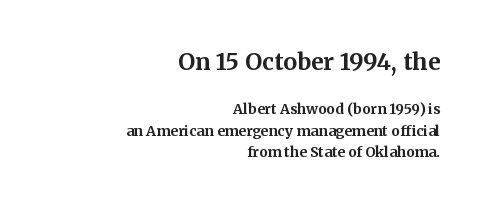
Each row of text sits above clean, open space. Which of the two is more prominent by size? The first, at the top. Posture: vertical. A dark, heavy texture on the line: the type is bold.
